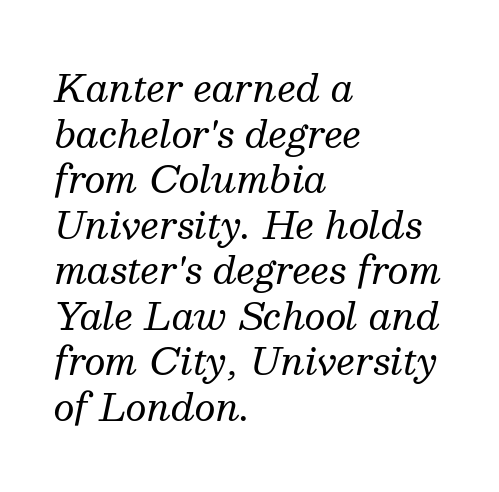
The designer went with a serif here, giving each stem small feet. It's the slanting kind of type. Every row of glyphs begins at an identical x-position on the left. Think of a printed novel: that variable character pitch is what you see here. No word sits above an underline. The strokes carry an ordinary text weight at most.
